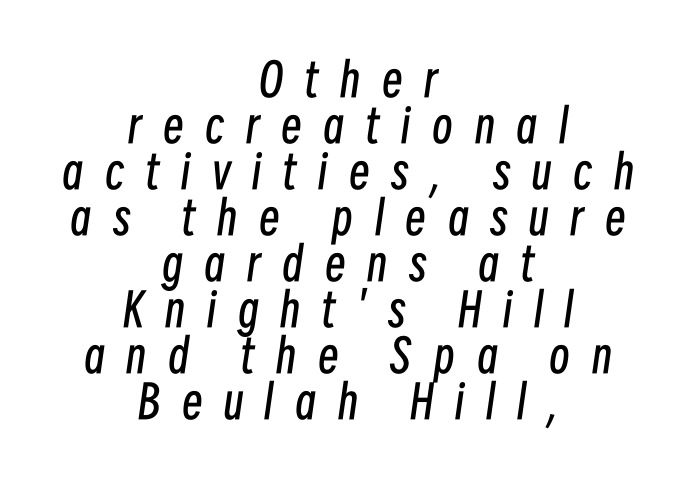
The image shows 46 px regular-weight, condensed type, italic (leaning right); set centered, tight line spacing (1.0x), unusually wide letter spacing (+0.47 em), not underlined; low stroke contrast and a medium x-height.
